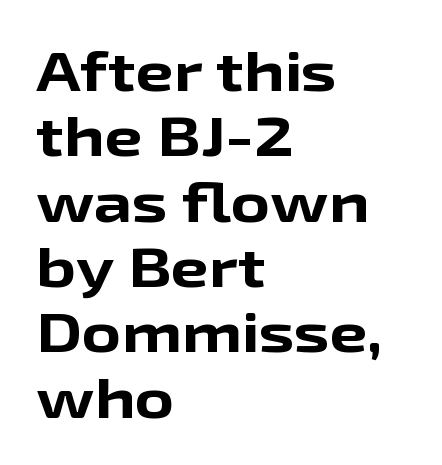
The letters stand straight up with perfectly vertical stems. Heavy, bold letterforms. Type without underlining. Alignment: flush left.
